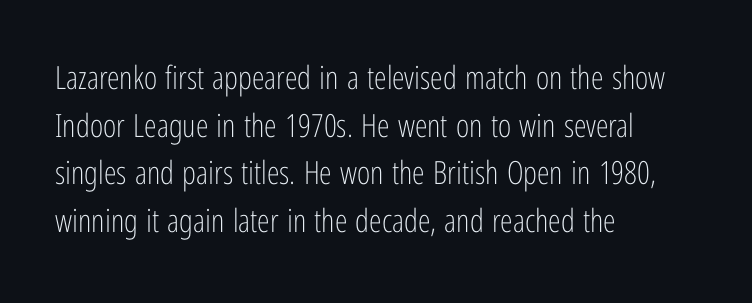
The rendering uses natural spacing where letterforms have individual widths. I'd call this a sans setting — the letters go barefoot. The lettering holds an erect, upright posture throughout. The typeface has the unassuming heft of standard copy or less.
